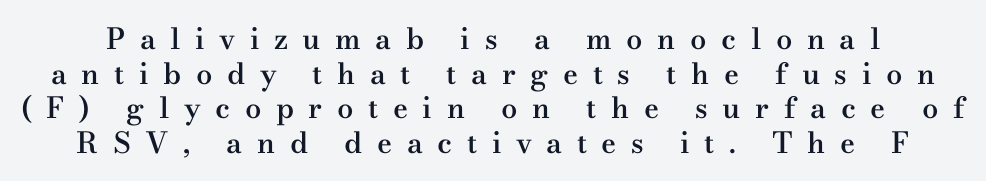
Look at the bottom of the vertical strokes: they flare into serifs here. Honestly, the letter spacing is so wide it's the main thing you notice. Descender tails drop into unmarked territory. A typesetter would call this proportional, since set widths differ per character.
